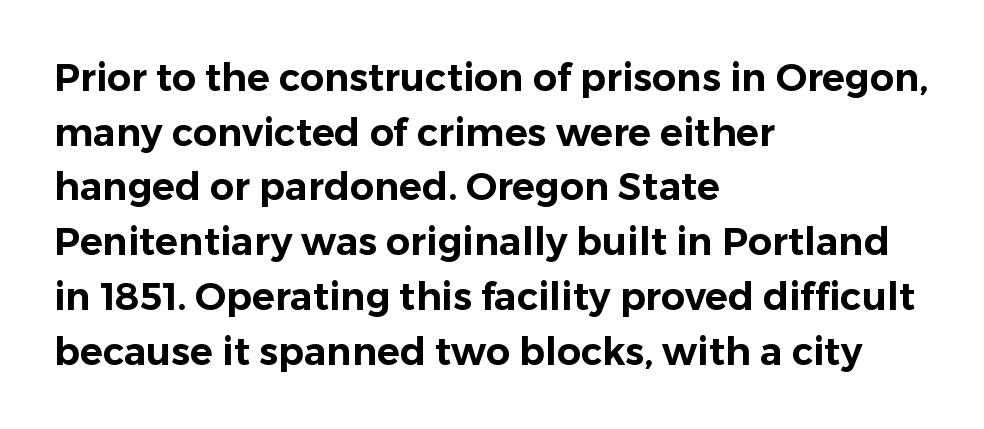
The image shows 38 px sans-serif type, upright; set left-aligned, normal line spacing (1.44x), normal letter spacing, not underlined; low stroke contrast and a medium x-height.
